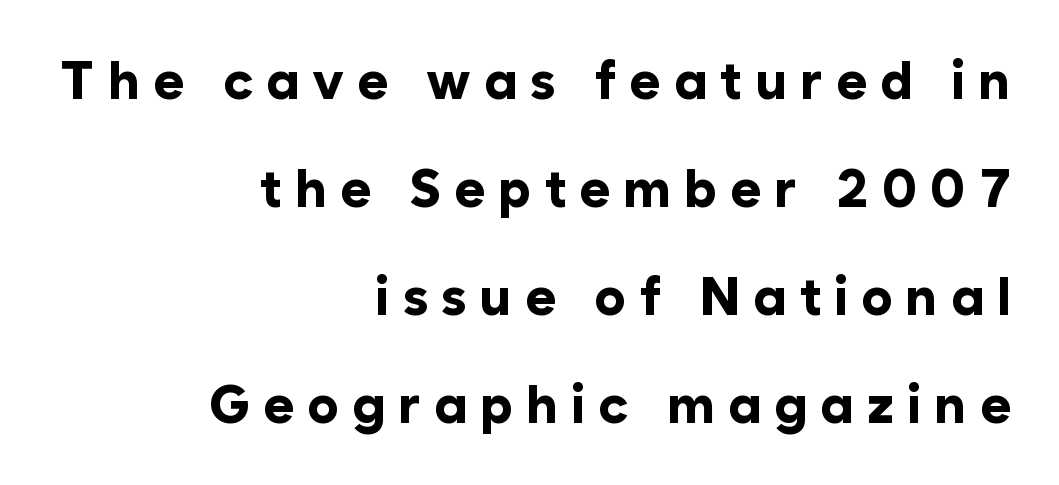
Q: Is the text bold? A: Yes.
Q: Is the text italic (slanted)? A: No, it is upright.
Q: Is the typeface a serif or a sans-serif typeface? A: Sans-serif.
Q: Is the text underlined? A: No.
Q: How is the paragraph aligned? A: Right-aligned.
Q: Is the spacing between letters normal or unusually wide? A: Unusually wide.
Q: Is the spacing between lines tight, normal or loose? A: Loose.
Q: Width (condensed, normal, or wide)? A: Normal.
Q: Stroke contrast? A: Low.
Q: x-height? A: Medium.
Q: Monospaced? A: No.
